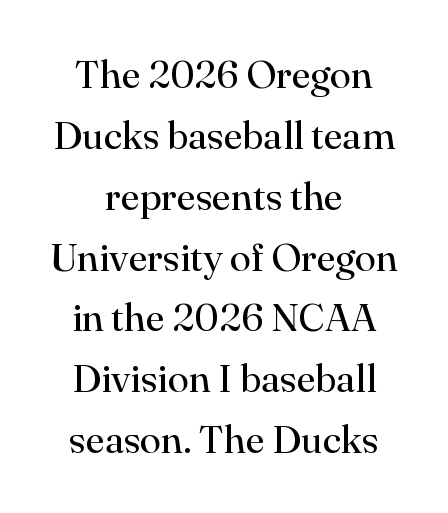
Line spacing here is normal. These lines were composed using upright roman letters. Stroke thickness stays within the range of a standard reading face or lighter. The whitespace from short lines is split evenly between both sides.
